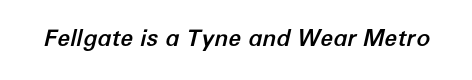
Honestly, there is no underline to notice here at all. What stands out about the letter spacing? Nothing — it is the standard amount. Compared with ordinary roman type, these characters are visibly tilted.
